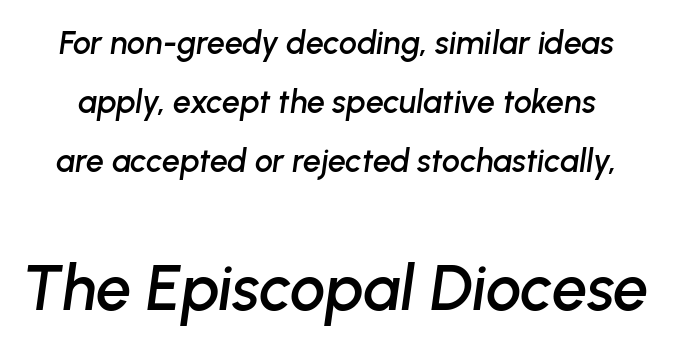
Q: Is the text italic (slanted)? A: Yes, it leans right by about 8 degrees.
Q: Is the text underlined? A: No.
Q: Is the spacing between letters normal or unusually wide? A: Normal.
Q: Which block of text is set in a larger size, the first (top) or the second (bottom)? A: The second (bottom) one.
Q: Width (condensed, normal, or wide)? A: Normal.
Q: Stroke contrast? A: Low.
Q: x-height? A: Medium.
Q: Monospaced? A: No.
